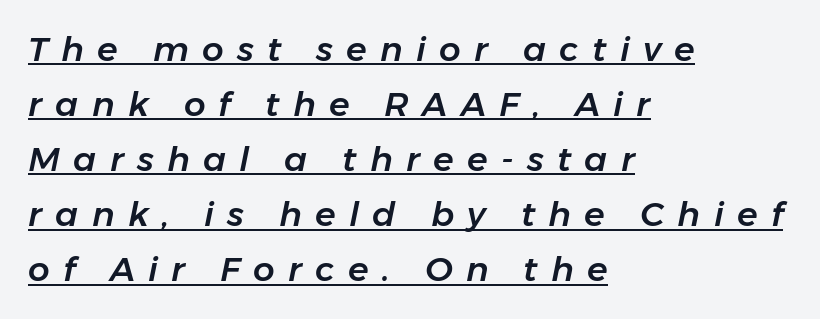
The image shows 34 px text type, italic (leaning right); set left-aligned, normal line spacing (1.62x), unusually wide letter spacing (+0.39 em), underlined; low stroke contrast and a medium x-height.
